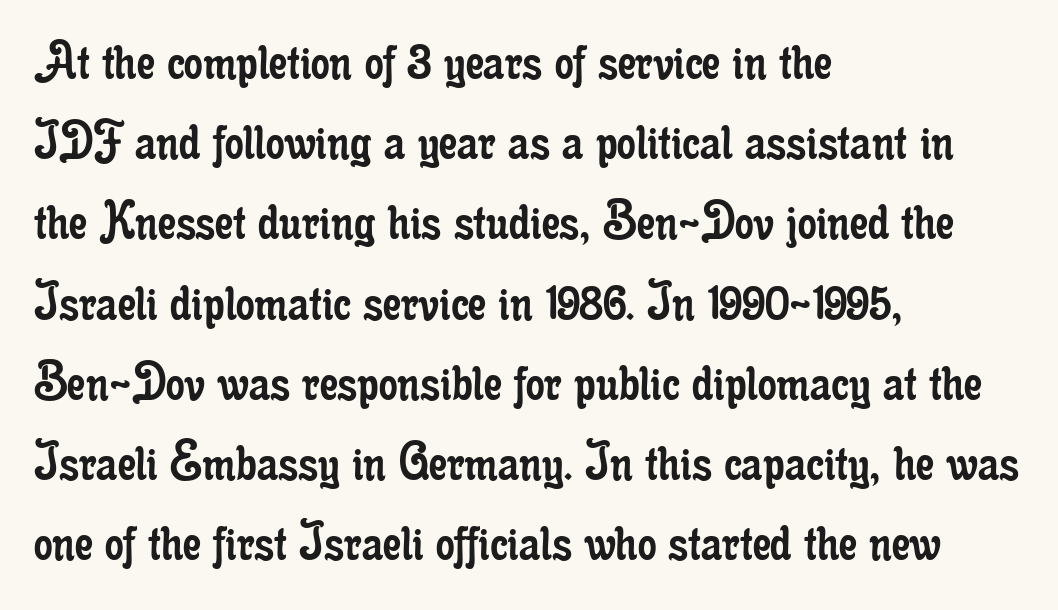
Q: Is the text bold? A: No.
Q: Is the text italic (slanted)? A: No, it is upright.
Q: Is the typeface a serif or a sans-serif typeface? A: Serif.
Q: Is the text underlined? A: No.
Q: How is the paragraph aligned? A: Left-aligned.
Q: Is the spacing between letters normal or unusually wide? A: Normal.
Q: Is the spacing between lines tight, normal or loose? A: Normal.
Q: Width (condensed, normal, or wide)? A: Condensed.
Q: Stroke contrast? A: Low.
Q: x-height? A: Small.
Q: Monospaced? A: No.
